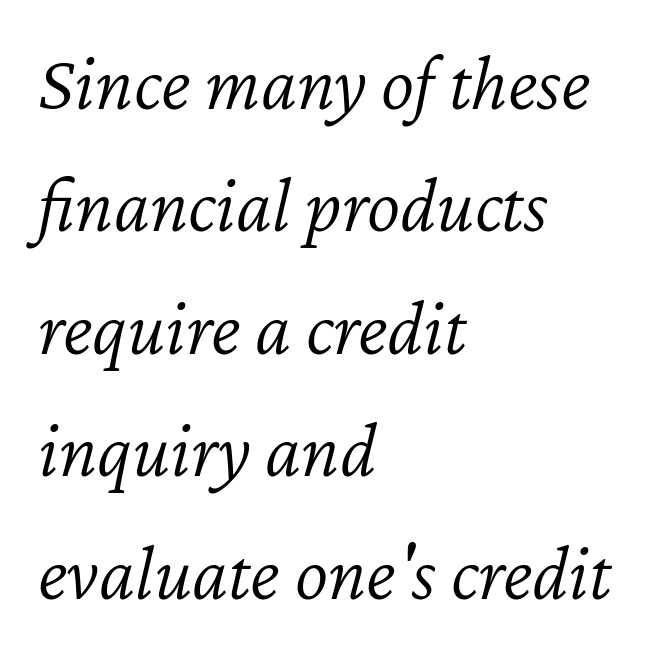
Q: Is the text bold? A: No.
Q: Is the text italic (slanted)? A: Yes, it leans right by about 12 degrees.
Q: Is the text underlined? A: No.
Q: How is the paragraph aligned? A: Left-aligned.
Q: Is the spacing between letters normal or unusually wide? A: Normal.
Q: Is the spacing between lines tight, normal or loose? A: Normal.
Q: Width (condensed, normal, or wide)? A: Normal.
Q: Stroke contrast? A: Low.
Q: x-height? A: Medium.
Q: Monospaced? A: No.
